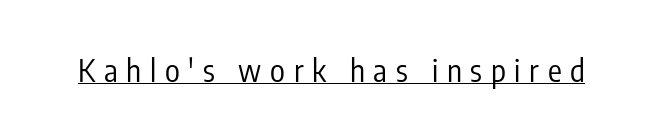
Q: Is the text bold? A: No.
Q: Is the text italic (slanted)? A: No, it is upright.
Q: Is the typeface a serif or a sans-serif typeface? A: Sans-serif.
Q: Is the text underlined? A: Yes.
Q: Is the spacing between letters normal or unusually wide? A: Unusually wide.
Q: Width (condensed, normal, or wide)? A: Condensed.
Q: Stroke contrast? A: Low.
Q: x-height? A: Medium.
Q: Monospaced? A: No.
